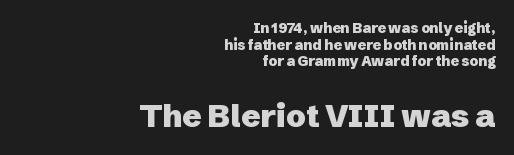
No extra tracking has been applied to these lines. Look at the stroke-to-counter ratio: heavy, a bold. Italic: no, the glyphs are upright roman. Line ends are locked; line starts wander.
